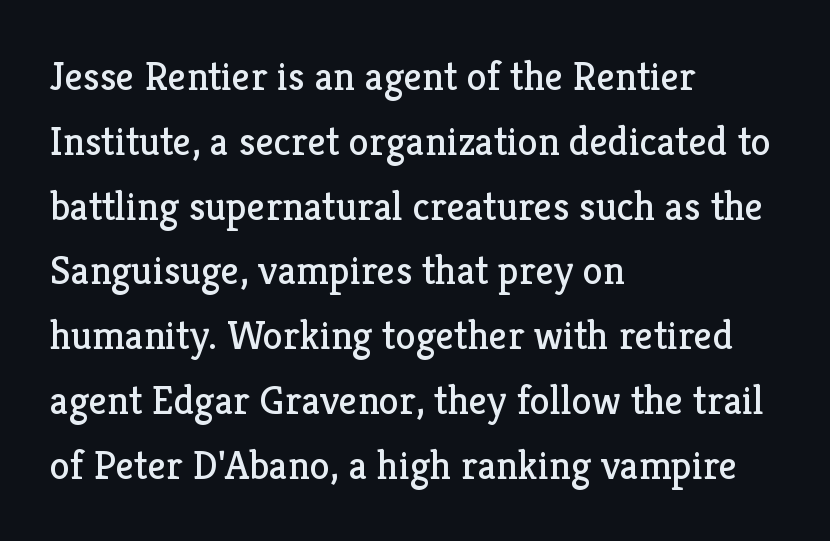
The image shows 41 px regular-weight serif type, upright; set left-aligned, normal line spacing (1.58x), normal letter spacing, not underlined; low stroke contrast and a medium x-height.
